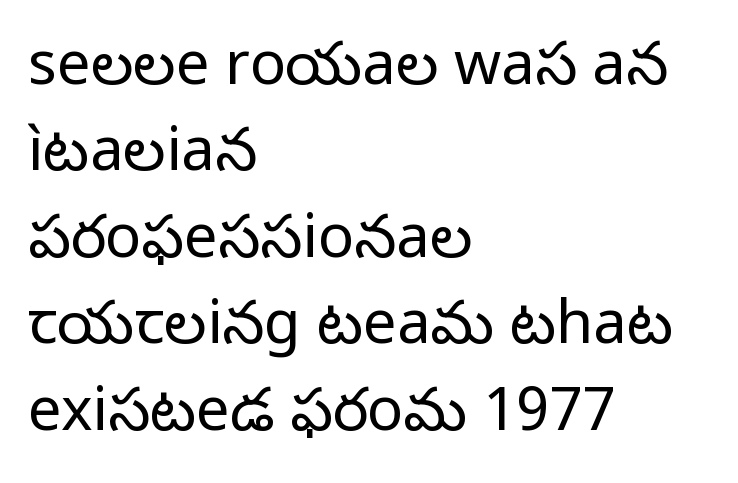
{"serif": "no", "italic": "no", "bold": "no", "weight": "regular", "width": "normal", "stroke_contrast": "low", "x_height": "medium", "monospaced": "no", "underline": "no", "align": "left", "line_spacing": "normal", "line_spacing_ratio": 1.44, "letter_spacing": "normal", "letter_spacing_em": 0.0, "glyph_px": 60}
